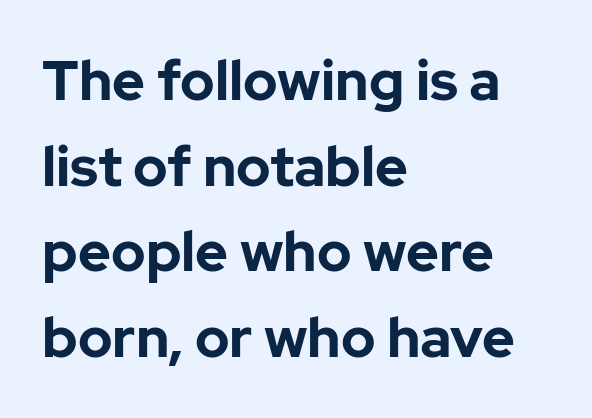
The letters stand straight up with perfectly vertical stems. The letters advance in unequal steps, a hallmark of proportional type. Type style note: lacks serifs. Between one letter and the next there's only the usual sliver of space.
